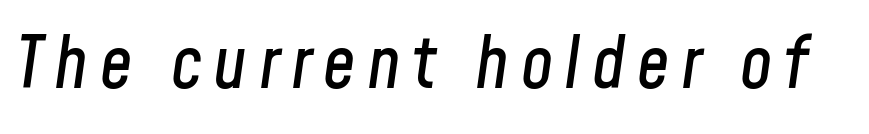
Quick note: italic. The baseline area is clear. Do the characters align in a grid? No, the font is proportional.
